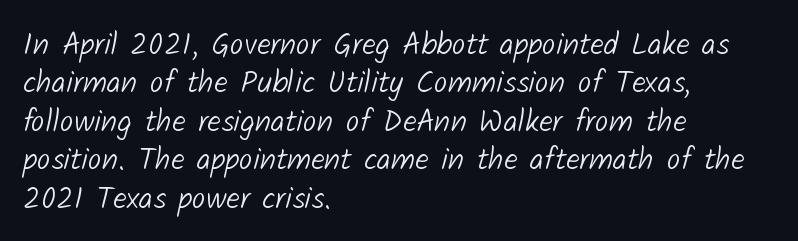
{"serif": "no", "bold": "no", "weight": "light", "width": "normal", "stroke_contrast": "low", "x_height": "medium", "monospaced": "no", "underline": "no", "align": "left", "line_spacing_ratio": 1.24, "letter_spacing": "normal", "letter_spacing_em": 0.0, "glyph_px": 31}
